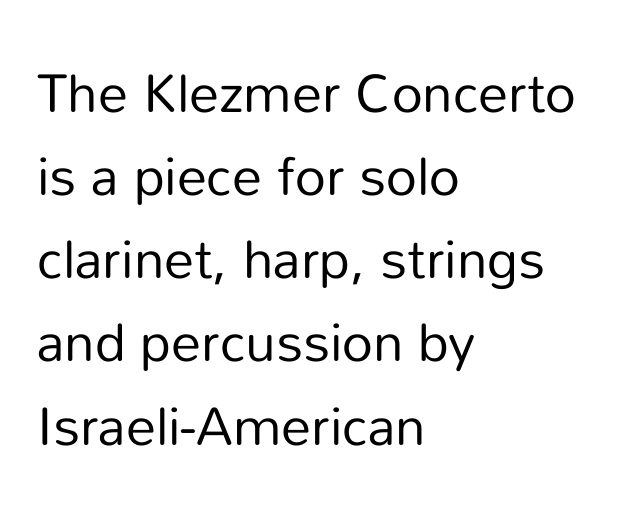
Q: Is the text bold? A: No.
Q: Is the text italic (slanted)? A: No, it is upright.
Q: Is the typeface a serif or a sans-serif typeface? A: Sans-serif.
Q: Is the text underlined? A: No.
Q: How is the paragraph aligned? A: Left-aligned.
Q: Is the spacing between letters normal or unusually wide? A: Normal.
Q: Is the spacing between lines tight, normal or loose? A: Normal.
Q: Width (condensed, normal, or wide)? A: Normal.
Q: Stroke contrast? A: Low.
Q: x-height? A: Medium.
Q: Monospaced? A: No.
